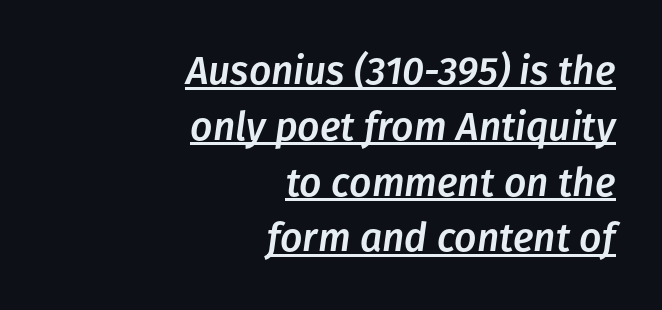
{"italic": "yes", "lean": "right", "slant_degrees": 8, "width": "normal", "stroke_contrast": "low", "x_height": "medium", "monospaced": "no", "underline": "yes", "align": "right", "line_spacing": "normal", "line_spacing_ratio": 1.43, "letter_spacing": "normal", "letter_spacing_em": 0.0, "glyph_px": 39}
